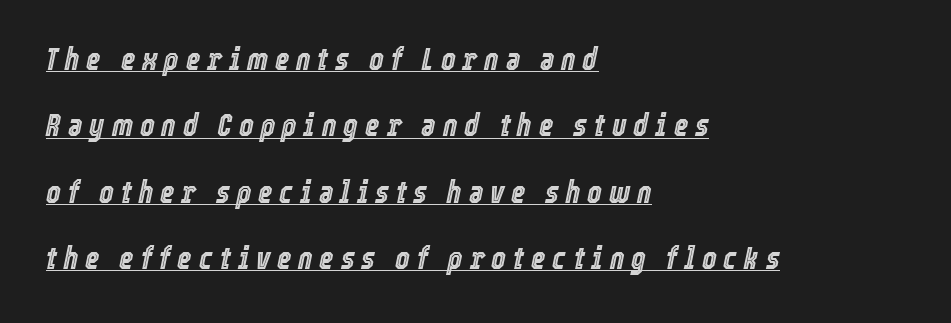
{"italic": "yes", "lean": "right", "slant_degrees": 12, "width": "condensed", "x_height": "medium", "monospaced": "no", "underline": "yes", "align": "left", "line_spacing": "loose", "line_spacing_ratio": 2.14, "letter_spacing": "wide", "letter_spacing_em": 0.22, "glyph_px": 31}
